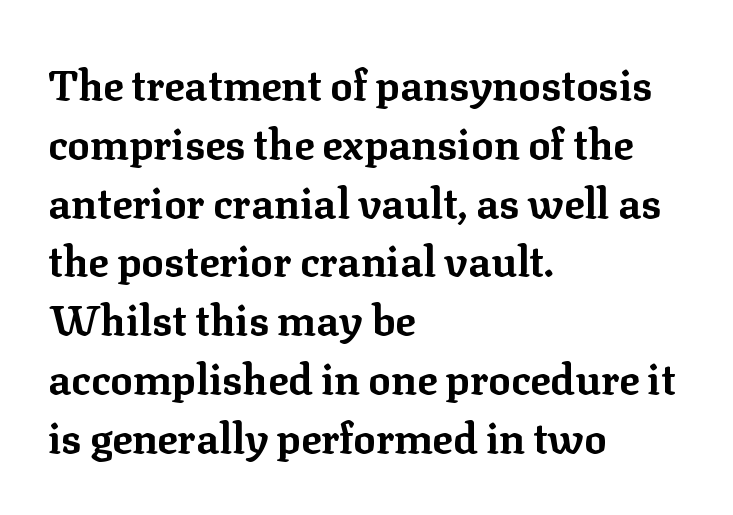
The image shows 42 px bold serif type, upright; set left-aligned, normal line spacing (1.4x), normal letter spacing, not underlined; low stroke contrast and a medium x-height.
